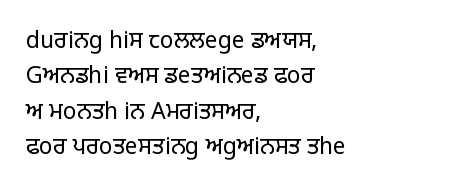
{"italic": "no", "bold": "no", "underline": "no", "align": "left", "line_spacing": "normal", "line_spacing_ratio": 1.54, "letter_spacing": "normal", "letter_spacing_em": 0.0, "glyph_px": 23}
